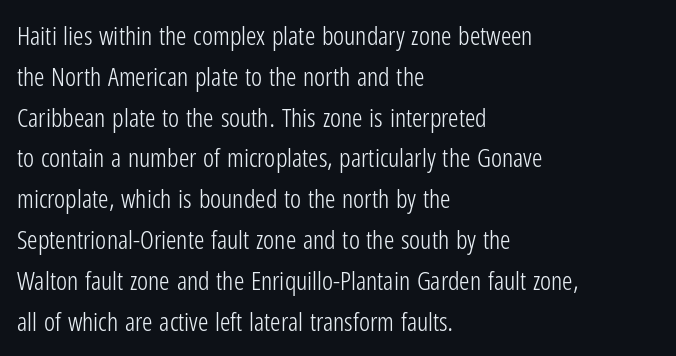
Q: Is the text bold? A: No.
Q: Is the text italic (slanted)? A: No, it is upright.
Q: Is the text underlined? A: No.
Q: How is the paragraph aligned? A: Left-aligned.
Q: Is the spacing between letters normal or unusually wide? A: Normal.
Q: Is the spacing between lines tight, normal or loose? A: Normal.
